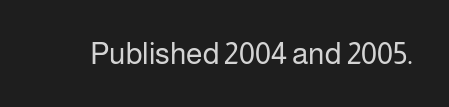
Nope, not italic — everything's standing straight. No letter is thick-stroked: the sample isn't bold. Plain, unruled lines of type. I'd call this a sans setting — the letters go barefoot. Here the designer chose a conventional face with non-uniform glyph widths. The tracking reads as untouched default to a designer's eye.
